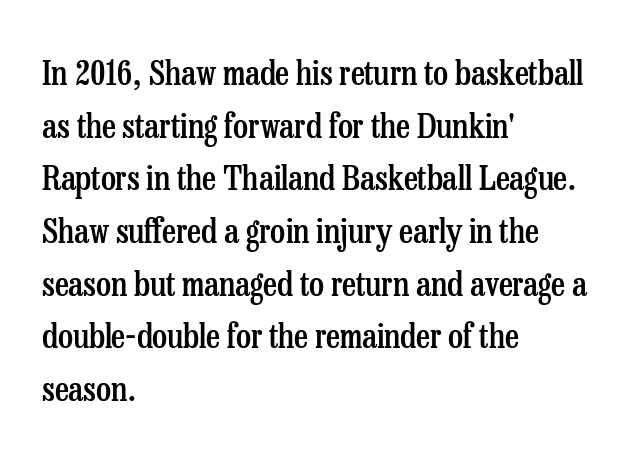
Heft: intermediate — a semibold. Regular leading. Do the characters align in a grid? No, the font is proportional. Which margin do the lines hug? The left one — the right edge is uneven.
